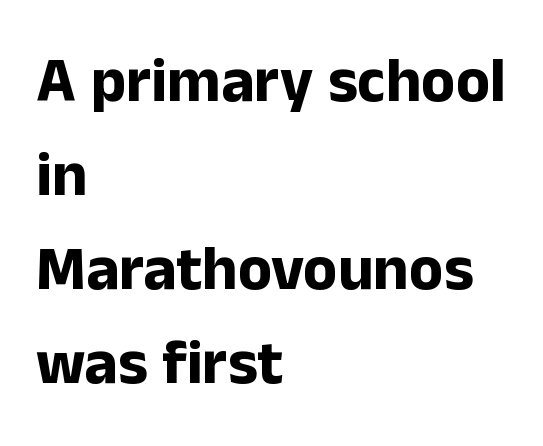
Q: Is the text bold? A: Yes.
Q: Is the text italic (slanted)? A: No, it is upright.
Q: Is the typeface a serif or a sans-serif typeface? A: Sans-serif.
Q: Is the text underlined? A: No.
Q: How is the paragraph aligned? A: Left-aligned.
Q: Is the spacing between letters normal or unusually wide? A: Normal.
Q: Is the spacing between lines tight, normal or loose? A: Normal.
Q: Width (condensed, normal, or wide)? A: Normal.
Q: Stroke contrast? A: Low.
Q: x-height? A: Medium.
Q: Monospaced? A: No.
